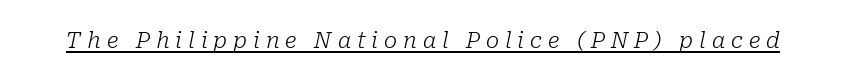
The image shows 22 px text type, italic (leaning right); set unusually wide letter spacing (+0.27 em), underlined.
